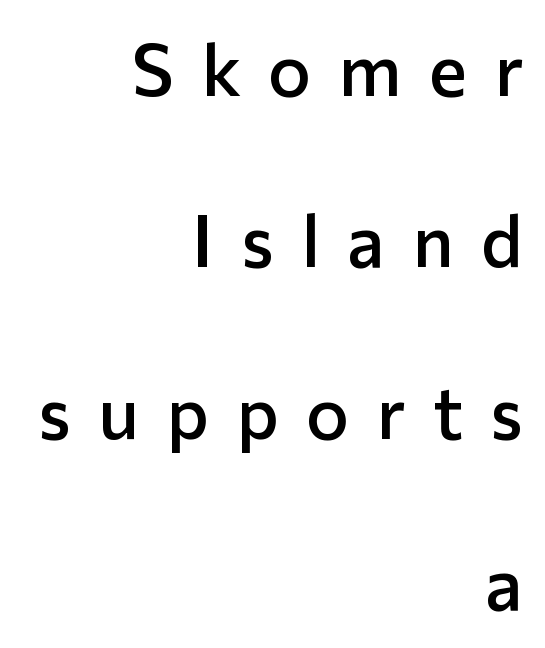
As a designer I'd log this as weight 600, semibold. What stands out about the letter spacing? Its width — letters are far apart. The letters advance in unequal steps, a hallmark of proportional type. Check where the strokes stop: nothing finishes them off — pure sans. Honestly, there is no underline to notice here at all.
